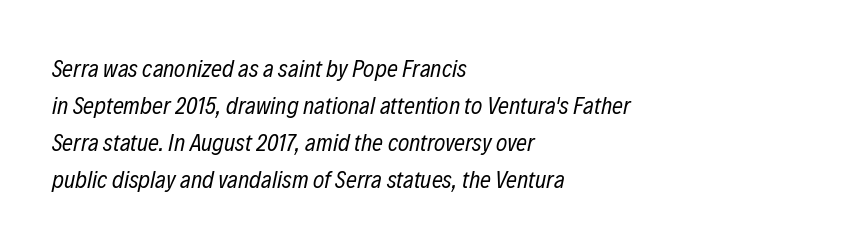
{"italic": "yes", "lean": "right", "slant_degrees": 12, "bold": "no", "underline": "no", "align": "left", "line_spacing": "normal", "line_spacing_ratio": 1.54, "letter_spacing": "normal", "letter_spacing_em": 0.0, "glyph_px": 24}
